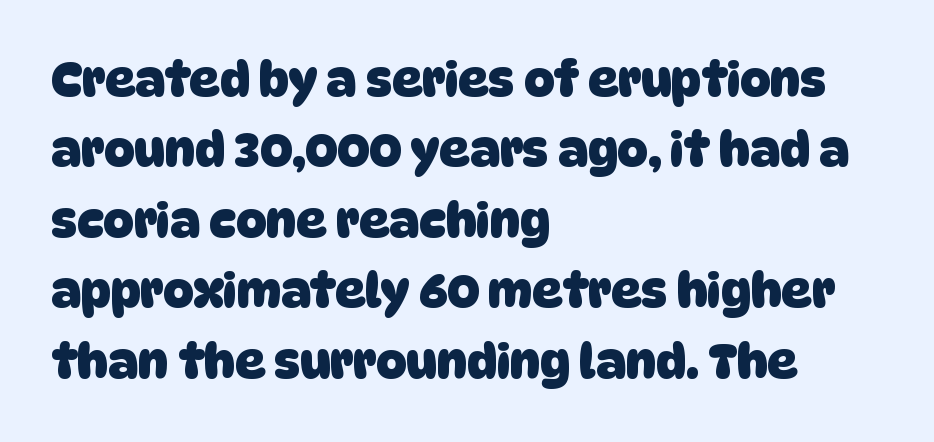
The image shows 47 px heavy sans-serif type; set left-aligned, normal line spacing (1.5x), normal letter spacing, not underlined; low stroke contrast and a large x-height.
